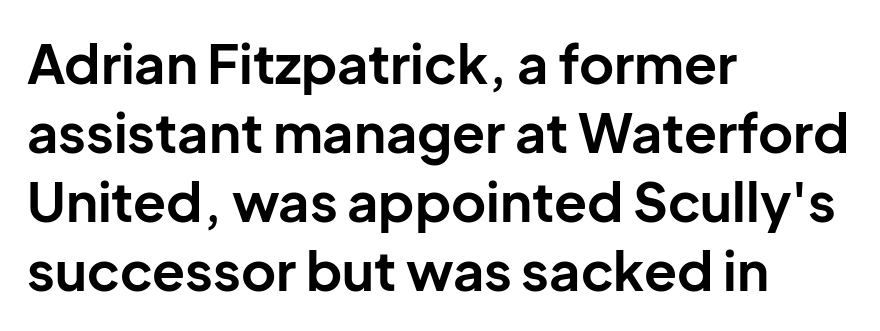
{"serif": "no", "italic": "no", "bold": "yes", "weight": "bold", "width": "normal", "stroke_contrast": "low", "x_height": "medium", "monospaced": "no", "underline": "no", "align": "left", "line_spacing": "normal", "line_spacing_ratio": 1.28, "letter_spacing": "normal", "letter_spacing_em": 0.0, "glyph_px": 54}
